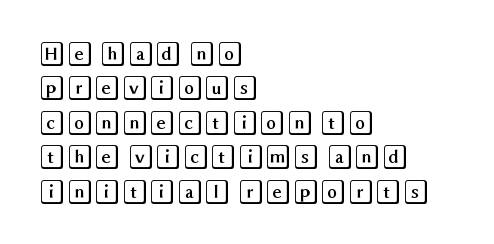
{"italic": "no", "underline": "no", "align": "left", "line_spacing": "normal", "line_spacing_ratio": 1.38, "letter_spacing": "normal", "letter_spacing_em": 0.0, "glyph_px": 25}
